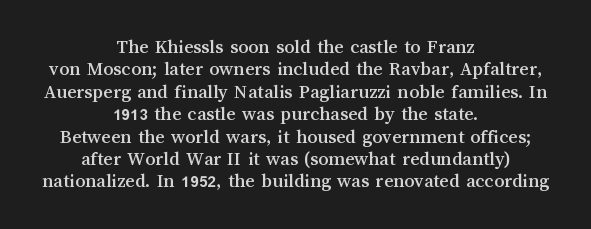
Q: Is the text italic (slanted)? A: No, it is upright.
Q: Is the text underlined? A: No.
Q: How is the paragraph aligned? A: Centered.
Q: Is the spacing between letters normal or unusually wide? A: Normal.
Q: Is the spacing between lines tight, normal or loose? A: Tight.
